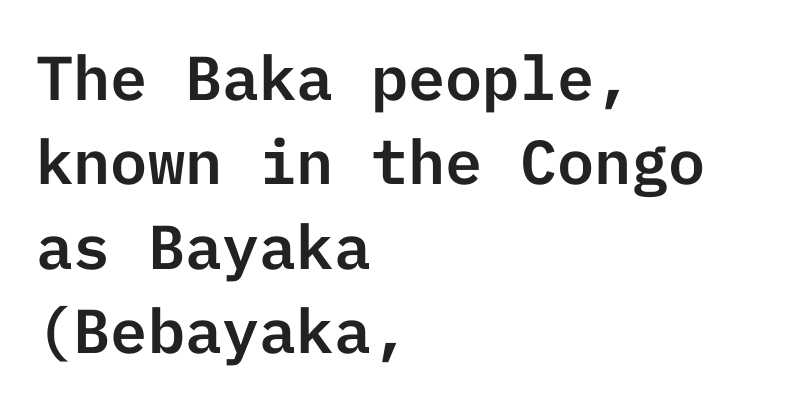
Q: Is the text italic (slanted)? A: No, it is upright.
Q: Is the typeface a serif or a sans-serif typeface? A: Sans-serif.
Q: Is the text underlined? A: No.
Q: How is the paragraph aligned? A: Left-aligned.
Q: Is the spacing between letters normal or unusually wide? A: Normal.
Q: Is the spacing between lines tight, normal or loose? A: Normal.
Q: Width (condensed, normal, or wide)? A: Normal.
Q: Stroke contrast? A: Low.
Q: x-height? A: Medium.
